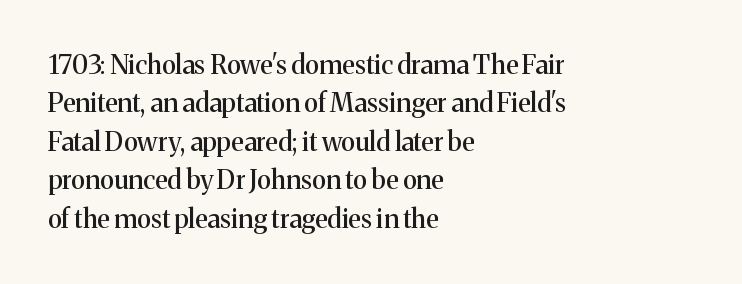
Q: Is the text italic (slanted)? A: No, it is upright.
Q: Is the text underlined? A: No.
Q: How is the paragraph aligned? A: Left-aligned.
Q: Is the spacing between letters normal or unusually wide? A: Normal.
Q: Is the spacing between lines tight, normal or loose? A: Normal.
